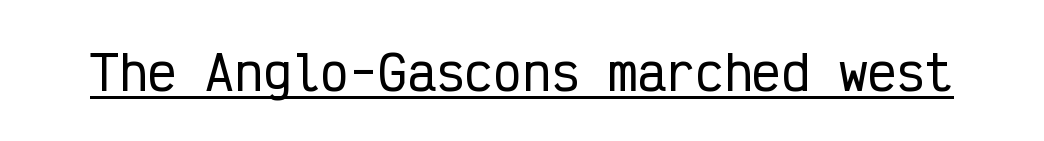
The image shows 48 px condensed sans-serif type, upright, monospaced; set normal letter spacing, underlined; low stroke contrast and a medium x-height.
